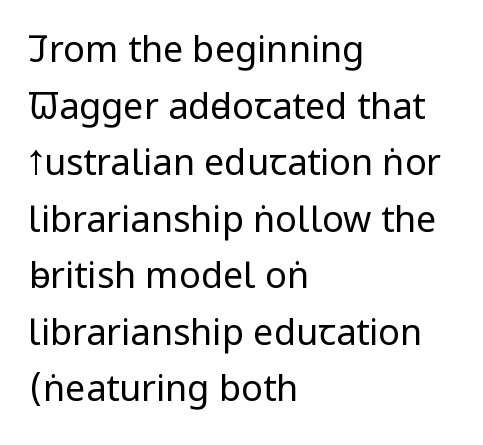
Q: Is the text bold? A: No.
Q: Is the text italic (slanted)? A: No, it is upright.
Q: Is the typeface a serif or a sans-serif typeface? A: Sans-serif.
Q: Is the text underlined? A: No.
Q: How is the paragraph aligned? A: Left-aligned.
Q: Is the spacing between letters normal or unusually wide? A: Normal.
Q: Is the spacing between lines tight, normal or loose? A: Normal.
Q: Width (condensed, normal, or wide)? A: Condensed.
Q: Stroke contrast? A: Low.
Q: x-height? A: Large.
Q: Monospaced? A: No.
